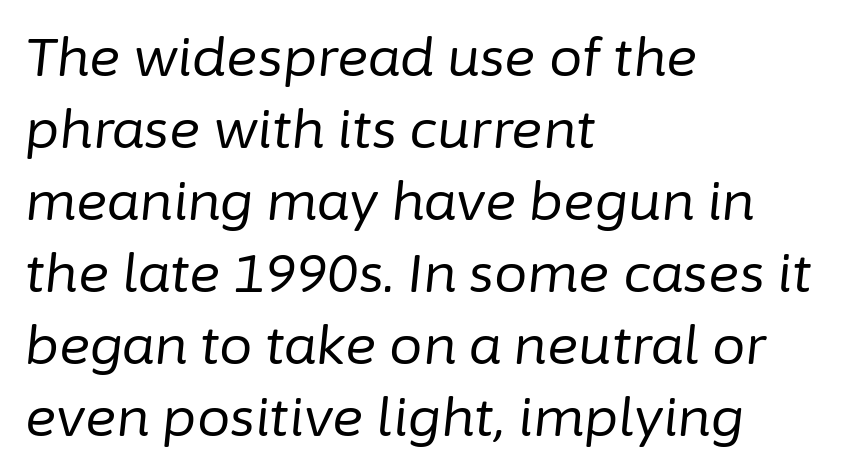
Q: Is the text bold? A: No.
Q: Is the text italic (slanted)? A: Yes, it leans right by about 6 degrees.
Q: Is the text underlined? A: No.
Q: How is the paragraph aligned? A: Left-aligned.
Q: Is the spacing between letters normal or unusually wide? A: Normal.
Q: Is the spacing between lines tight, normal or loose? A: Normal.
Q: Width (condensed, normal, or wide)? A: Normal.
Q: Stroke contrast? A: Low.
Q: x-height? A: Medium.
Q: Monospaced? A: No.
